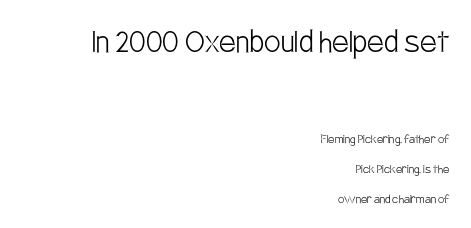
Font category for this specimen: sans-serif. A light-to-regular cut is what we see here. Whoever set this chose breathing room over compactness in the vertical rhythm. Scale decreases going downward across the two blocks.
